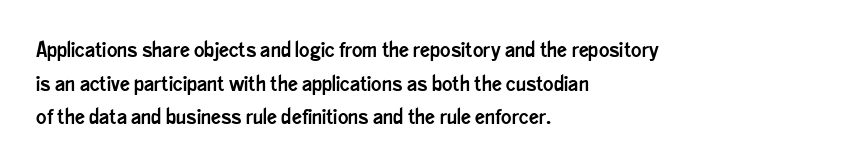
One glance says typical: line gaps are just what's usual. The letters stand upright; this is a roman face. The gap between lines stays unmarked. These lines keep a tight, regular rhythm from letter to letter. Casual observation: everything's shoved over to the left.
